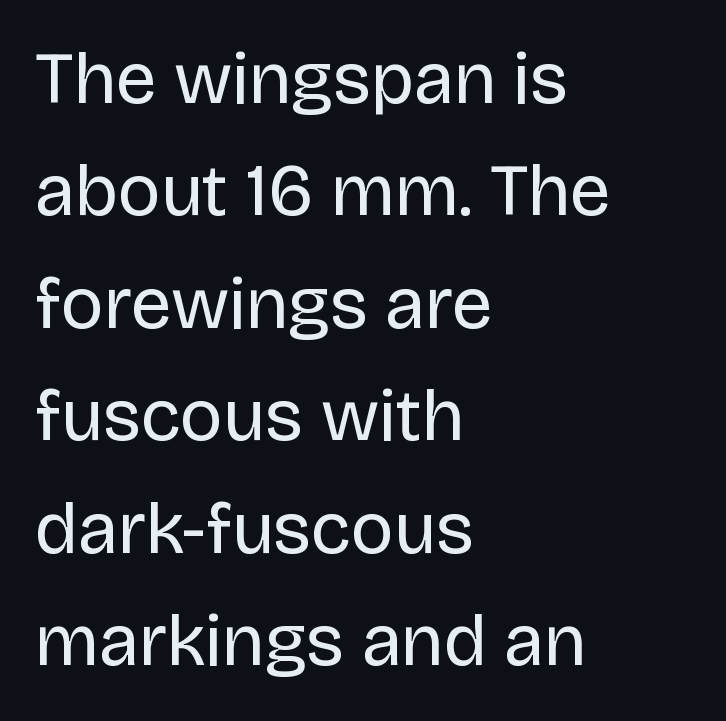
You could not count columns in this text — the font is proportionally spaced. The passage shown has conventional tracking throughout. Descenders hang freely into open space. The designer went with a sans here, leaving each stem footless. The rag falls on the right side of this text block. Evenly set lines give the paragraph a standard silhouette.
